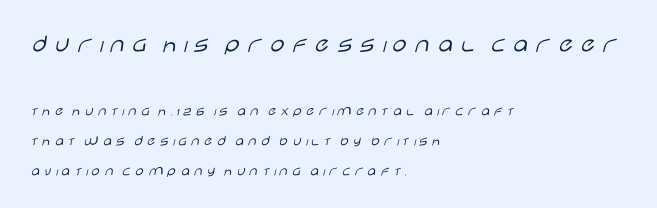
{"bold": "no", "underline": "no", "align": "left", "line_spacing": "loose", "line_spacing_ratio": 2.0, "larger_block": "first", "size_ratio": 1.73, "glyph_px": 26}
